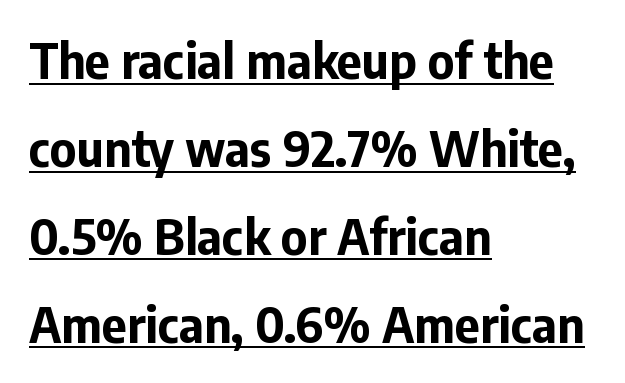
The image shows 48 px bold sans-serif type, upright; set left-aligned, line spacing 1.83x, normal letter spacing, underlined; low stroke contrast and a medium x-height.
